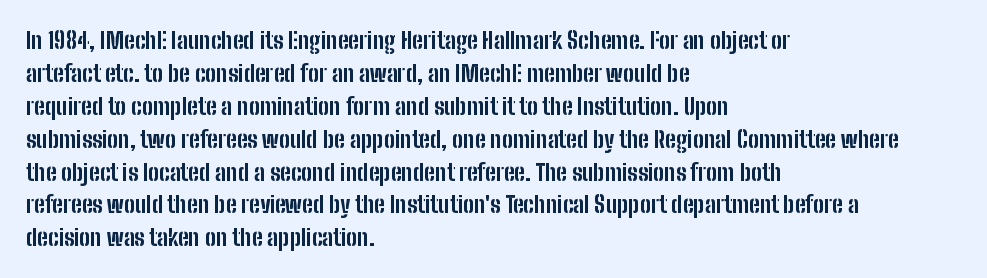
Q: Is the text bold? A: Yes.
Q: Is the text italic (slanted)? A: No, it is upright.
Q: Is the text underlined? A: No.
Q: How is the paragraph aligned? A: Left-aligned.
Q: Is the spacing between letters normal or unusually wide? A: Normal.
Q: Is the spacing between lines tight, normal or loose? A: Normal.
